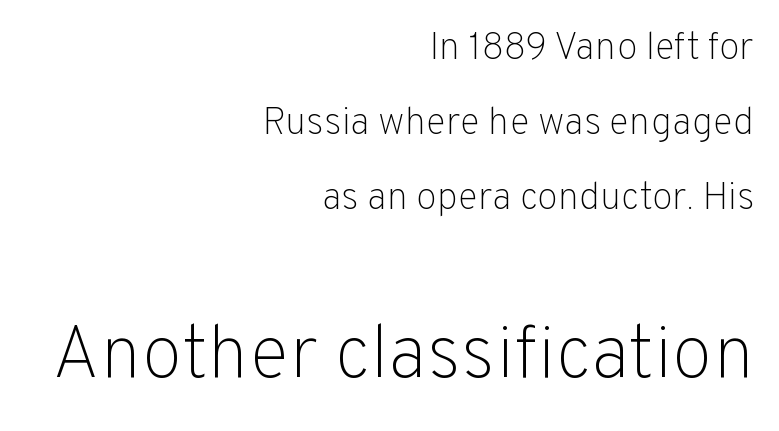
Nothing sits at the stroke ends, so this counts as sans-serif. The typography opts for an upright posture over an oblique one. You could fit nearly another row in the gap between these rows. A student would notice the bottom passage is typeset larger than what precedes it. Spacing verdict: proportional, widths tailored to each character.
